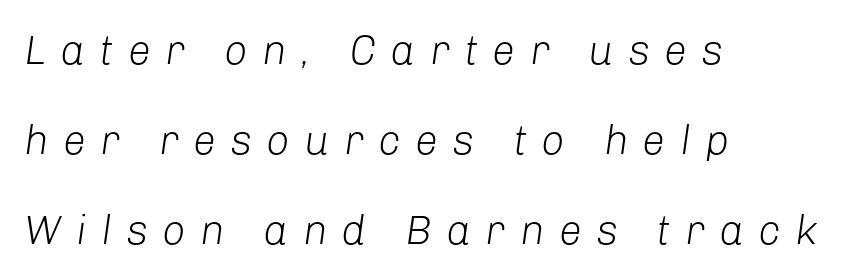
{"italic": "yes", "lean": "right", "slant_degrees": 8, "bold": "no", "weight": "light", "width": "normal", "stroke_contrast": "low", "x_height": "medium", "monospaced": "no", "underline": "no", "align": "left", "line_spacing": "loose", "line_spacing_ratio": 2.19, "letter_spacing": "wide", "letter_spacing_em": 0.35, "glyph_px": 41}
